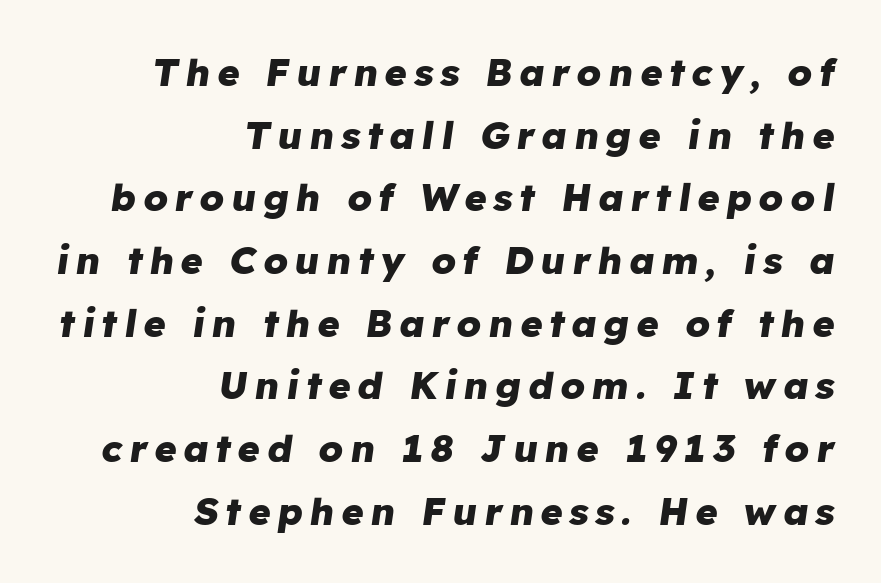
There's an unmistakable incline to the writing here. Letters rest on an invisible, unmarked baseline. Students, observe: this is what conventionally led text looks like. Emphasis by weight is at full strength: bold.
